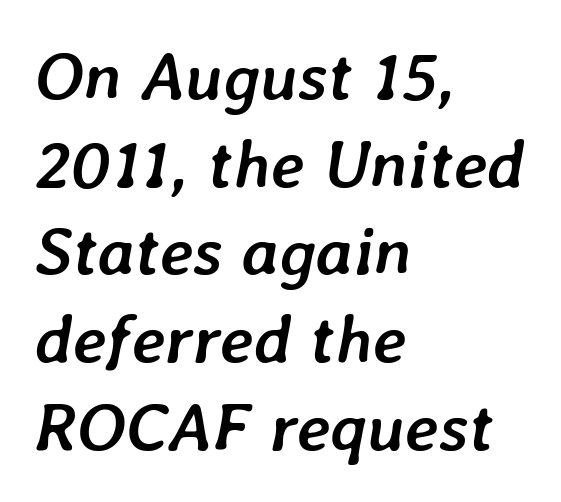
Q: Is the text bold? A: Yes.
Q: Is the text italic (slanted)? A: Yes, it leans right by about 7 degrees.
Q: Is the text underlined? A: No.
Q: How is the paragraph aligned? A: Left-aligned.
Q: Is the spacing between letters normal or unusually wide? A: Normal.
Q: Is the spacing between lines tight, normal or loose? A: Normal.
Q: Width (condensed, normal, or wide)? A: Normal.
Q: Stroke contrast? A: Low.
Q: x-height? A: Medium.
Q: Monospaced? A: No.
